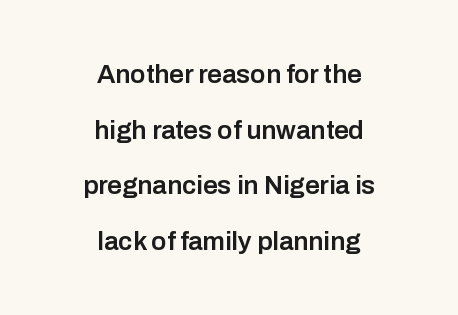
{"italic": "no", "bold": "semi", "underline": "no", "align": "center", "line_spacing": "loose", "line_spacing_ratio": 2.14, "letter_spacing": "normal", "letter_spacing_em": 0.0, "glyph_px": 26}
